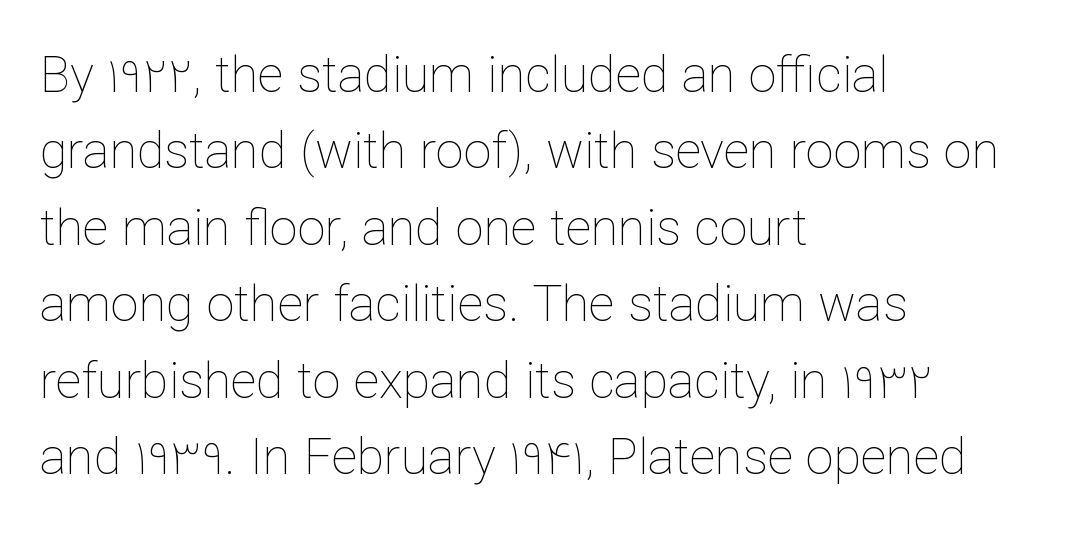
Think standard paragraph weight, or any step lighter than that. This sample uses plain, unmodified letter spacing. The passage shown is typed in a proportional face where columns would drift. Each new line begins a customary step beneath the previous one. The paragraph shown leans on its left margin.
